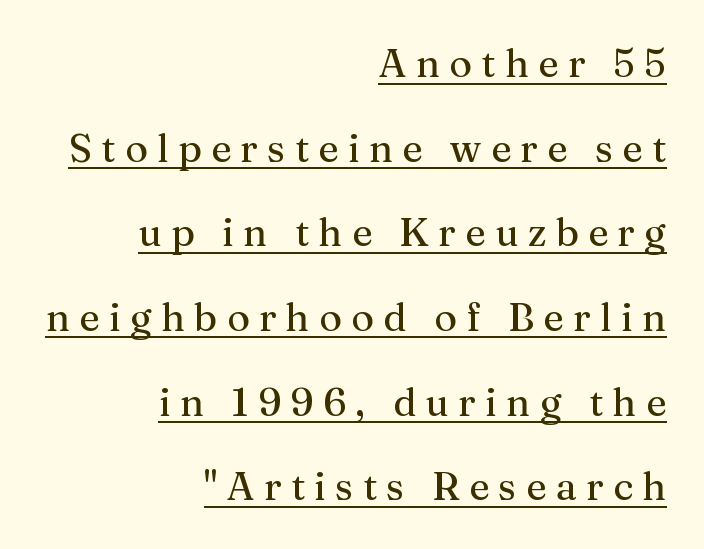
The image shows 39 px serif type, upright; set right-aligned, loose line spacing (2.17x), unusually wide letter spacing (+0.24 em), underlined; medium stroke contrast and a medium x-height.
